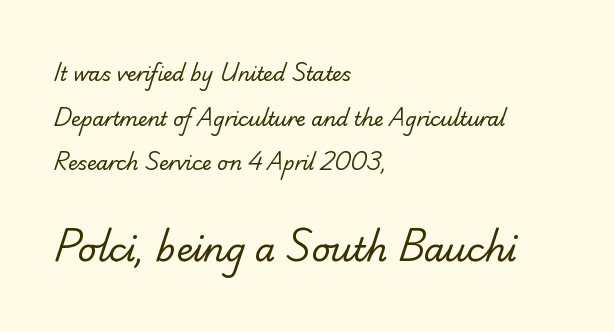
Q: Is the text bold? A: No.
Q: Is the typeface a serif or a sans-serif typeface? A: Sans-serif.
Q: Is the text underlined? A: No.
Q: How is the paragraph aligned? A: Left-aligned.
Q: Is the spacing between letters normal or unusually wide? A: Normal.
Q: Is the spacing between lines tight, normal or loose? A: Loose.
Q: Which block of text is set in a larger size, the first (top) or the second (bottom)? A: The second (bottom) one.
Q: Width (condensed, normal, or wide)? A: Normal.
Q: Stroke contrast? A: Low.
Q: x-height? A: Small.
Q: Monospaced? A: No.
